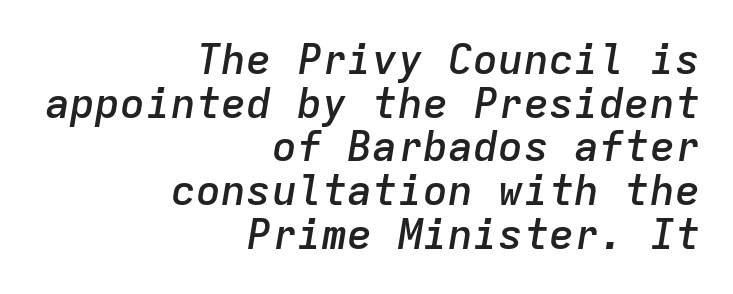
The image shows 42 px semibold type, italic (leaning right), monospaced; set right-aligned, tight line spacing (1.04x), normal letter spacing, not underlined; low stroke contrast and a medium x-height.
